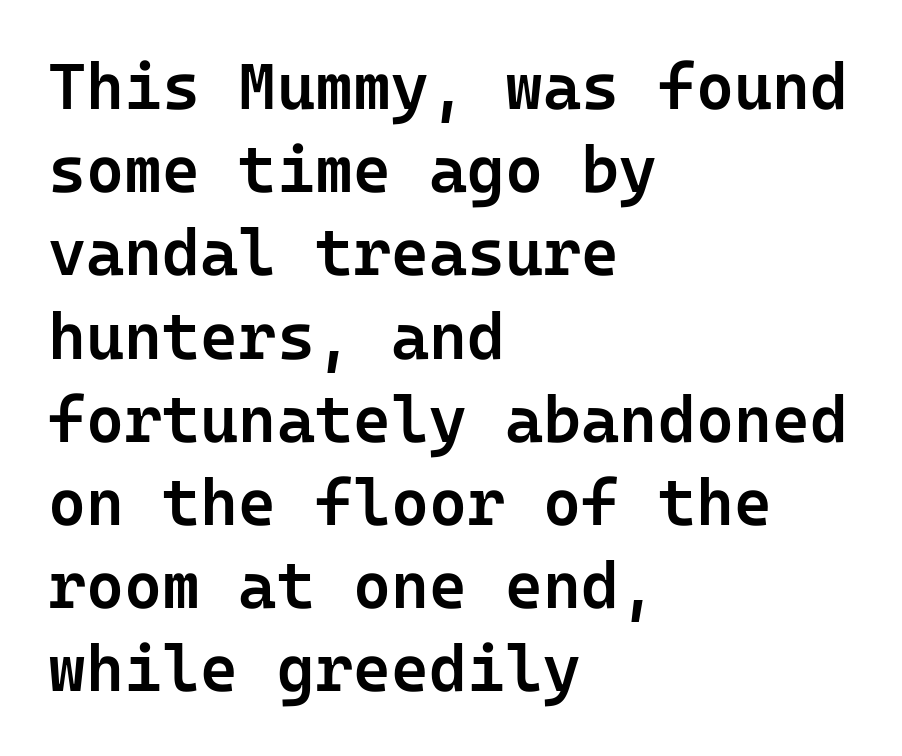
Q: Is the text bold? A: Semi-bold.
Q: Is the text italic (slanted)? A: No, it is upright.
Q: Is the typeface a serif or a sans-serif typeface? A: Sans-serif.
Q: Is the text underlined? A: No.
Q: How is the paragraph aligned? A: Left-aligned.
Q: Is the spacing between letters normal or unusually wide? A: Normal.
Q: Is the spacing between lines tight, normal or loose? A: Normal.
Q: Width (condensed, normal, or wide)? A: Normal.
Q: Stroke contrast? A: Low.
Q: x-height? A: Medium.
